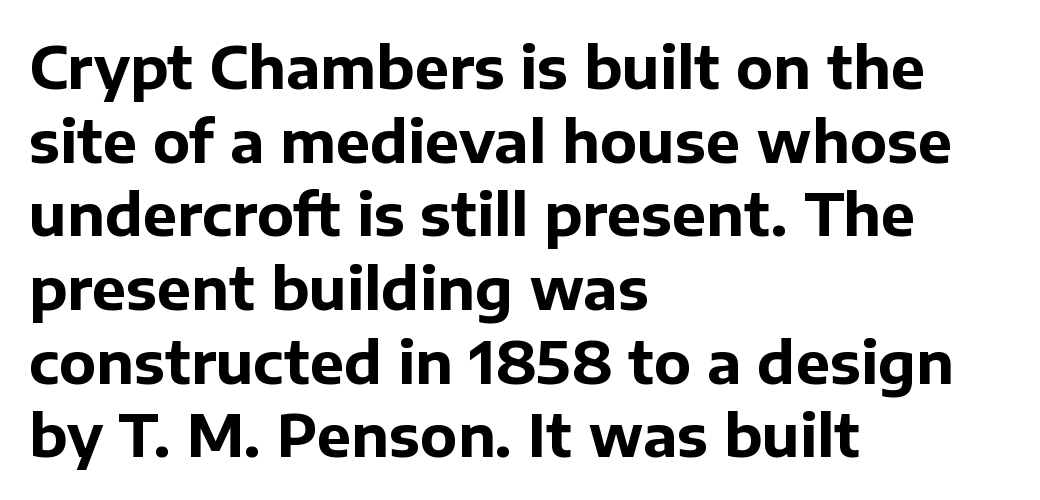
The image shows 58 px bold sans-serif type, upright; set left-aligned, normal line spacing (1.27x), normal letter spacing, not underlined; low stroke contrast and a medium x-height.
